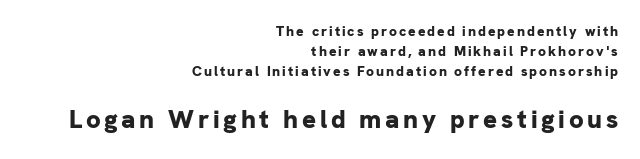
Q: Is the text bold? A: Yes.
Q: Is the text italic (slanted)? A: No, it is upright.
Q: Is the text underlined? A: No.
Q: How is the paragraph aligned? A: Right-aligned.
Q: Is the spacing between lines tight, normal or loose? A: Normal.
Q: Which block of text is set in a larger size, the first (top) or the second (bottom)? A: The second (bottom) one.
